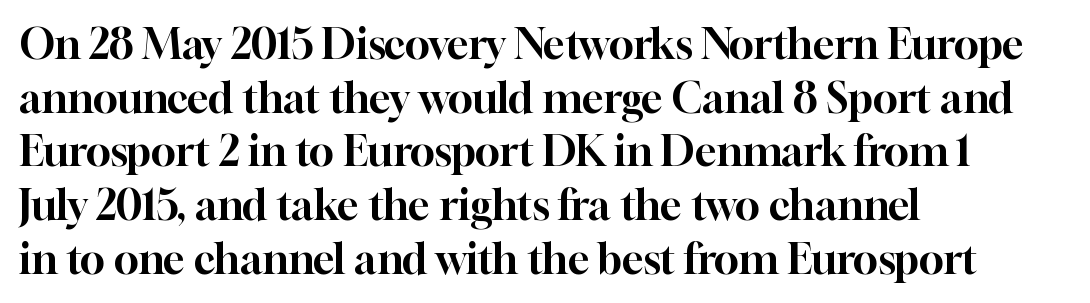
The image shows 41 px serif type, upright; set left-aligned, normal line spacing (1.31x), normal letter spacing, not underlined; high stroke contrast and a medium x-height.
